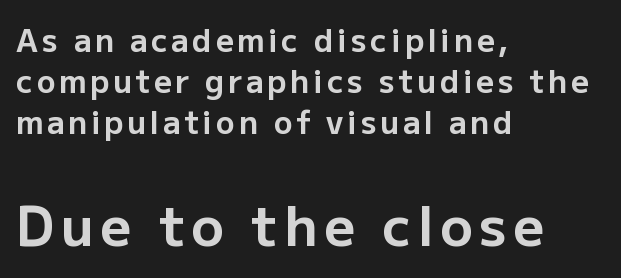
{"serif": "no", "italic": "no", "bold": "yes", "weight": "bold", "width": "normal", "stroke_contrast": "low", "x_height": "medium", "monospaced": "no", "underline": "no", "align": "left", "line_spacing": "normal", "line_spacing_ratio": 1.33, "larger_block": "second", "size_ratio": 1.74, "glyph_px": 54}
